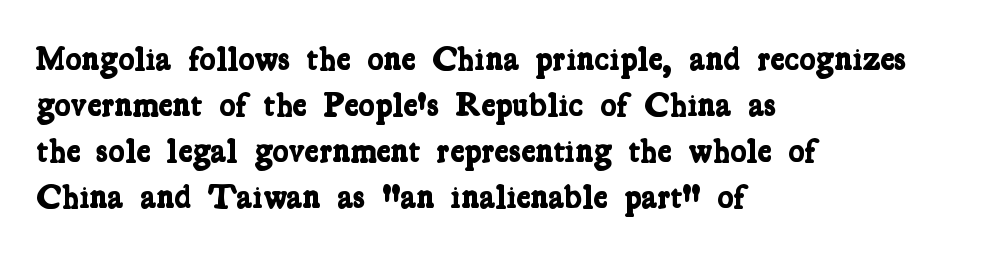
{"serif": "yes", "bold": "yes", "weight": "bold", "width": "condensed", "stroke_contrast": "low", "x_height": "medium", "monospaced": "no", "underline": "no", "align": "left", "line_spacing": "normal", "line_spacing_ratio": 1.35, "letter_spacing": "normal", "letter_spacing_em": 0.0, "glyph_px": 34}
